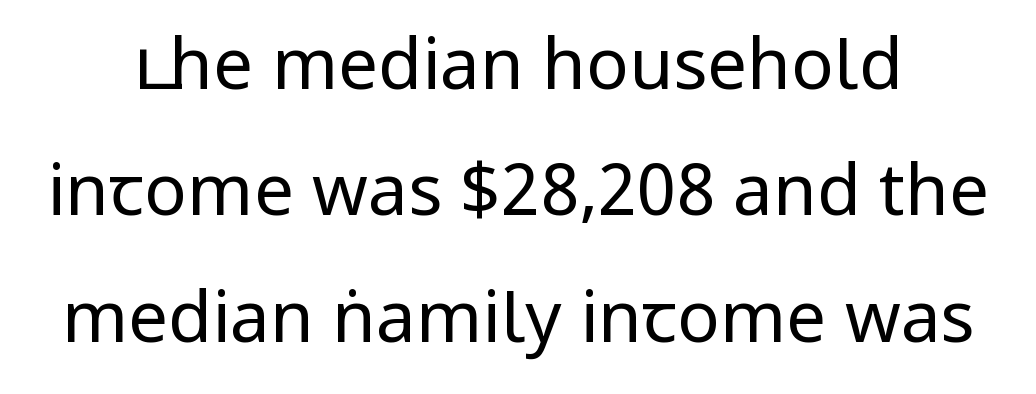
Is this a fixed-width face? No — the glyphs have proportional, varying widths. Each word holds together tightly as a unit, with standard inter-letter gaps. In terms of posture, this sample is upright. The face looks like a standard text weight, possibly lighter. Does the type have serifs? No, each stem ends abruptly. The space beneath each line is pristine and unruled.
